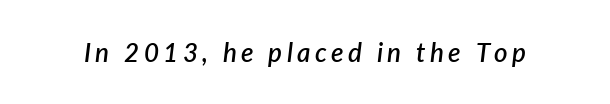
Check the space under the baseline: it is left empty. Yep, that's italic — everything's leaning. The characters look somewhat weighty, a semibold short of true bold.
